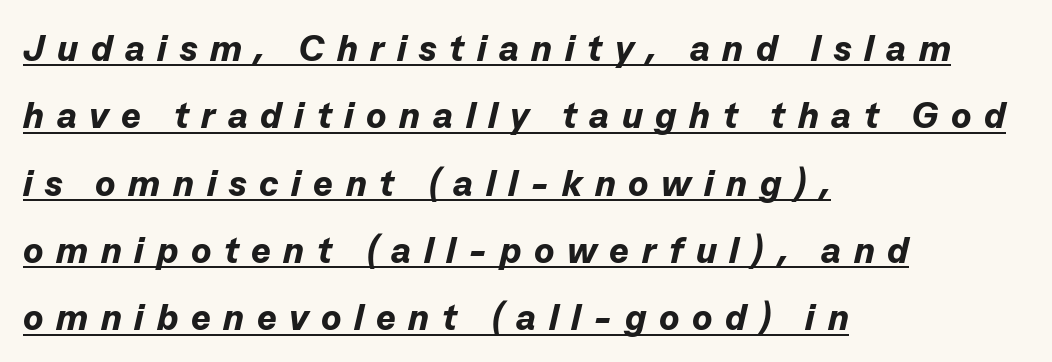
{"italic": "yes", "lean": "right", "slant_degrees": 13, "bold": "yes", "weight": "bold", "width": "normal", "stroke_contrast": "low", "x_height": "medium", "monospaced": "no", "underline": "yes", "align": "left", "line_spacing_ratio": 1.82, "letter_spacing": "wide", "letter_spacing_em": 0.34, "glyph_px": 37}
